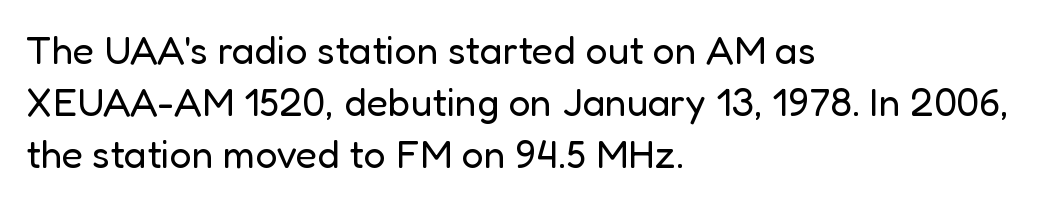
Q: Is the text bold? A: No.
Q: Is the text italic (slanted)? A: No, it is upright.
Q: Is the typeface a serif or a sans-serif typeface? A: Sans-serif.
Q: Is the text underlined? A: No.
Q: How is the paragraph aligned? A: Left-aligned.
Q: Is the spacing between letters normal or unusually wide? A: Normal.
Q: Is the spacing between lines tight, normal or loose? A: Normal.
Q: Width (condensed, normal, or wide)? A: Normal.
Q: Stroke contrast? A: Low.
Q: x-height? A: Medium.
Q: Monospaced? A: No.
